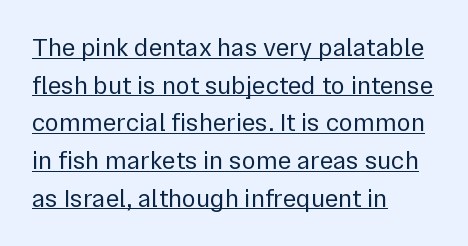
Line beginnings align vertically; line endings do not. What's the leading like? Ordinary, nothing unusual. The face used here is rendered with its standard letterfit. Caption: lettering with a line underneath. Notice how the stems are strictly vertical — no italics here.
